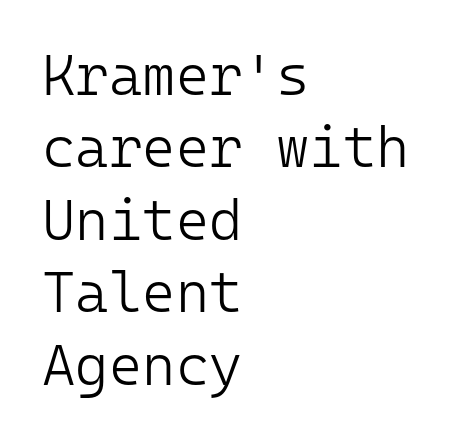
The image shows 57 px light sans-serif type, upright, monospaced; set left-aligned, normal line spacing (1.27x), normal letter spacing, not underlined; low stroke contrast and a medium x-height.
